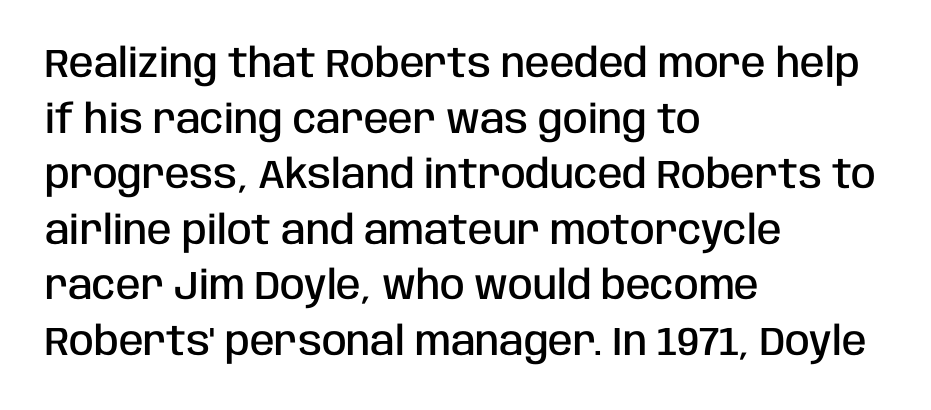
The image shows 40 px semibold, condensed sans-serif type, upright; set left-aligned, normal line spacing (1.39x), normal letter spacing, not underlined; low stroke contrast and a large x-height.
